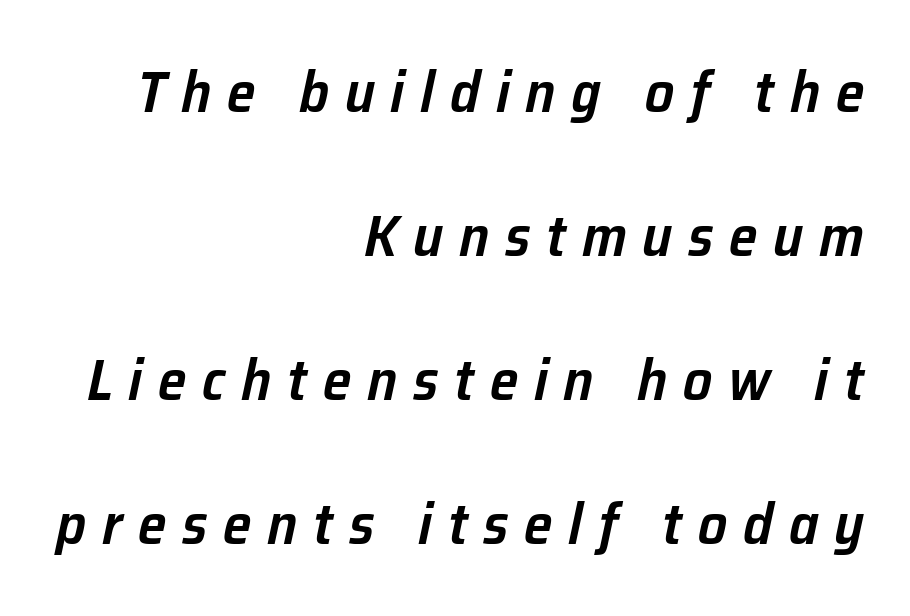
{"italic": "yes", "lean": "right", "slant_degrees": 12, "bold": "semi", "weight": "semibold", "width": "normal", "stroke_contrast": "low", "x_height": "medium", "monospaced": "no", "underline": "no", "align": "right", "line_spacing": "loose", "line_spacing_ratio": 2.48, "letter_spacing": "wide", "letter_spacing_em": 0.27, "glyph_px": 58}
